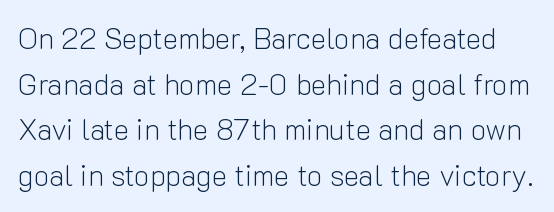
Check under the words: just untouched page. This sample uses a sans-serif face. Do the characters align in a grid? No, the font is proportional. On a weight scale, this lands at 450 or below.
